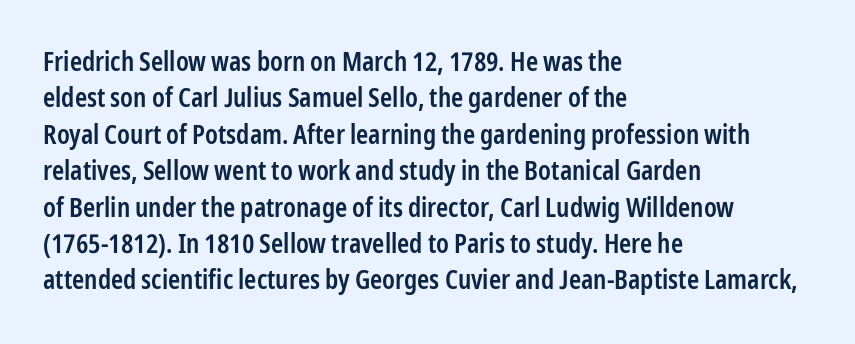
Q: Is the text bold? A: Semi-bold.
Q: Is the text italic (slanted)? A: No, it is upright.
Q: Is the text underlined? A: No.
Q: How is the paragraph aligned? A: Left-aligned.
Q: Is the spacing between letters normal or unusually wide? A: Normal.
Q: Is the spacing between lines tight, normal or loose? A: Normal.
